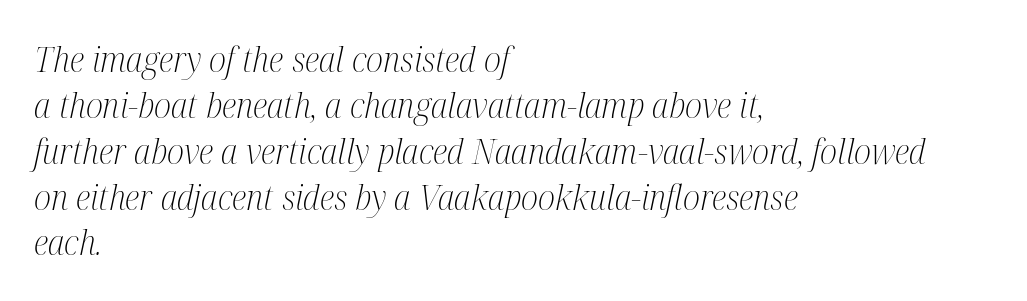
The image shows 35 px light, condensed serif type, italic (leaning right); set left-aligned, normal line spacing (1.31x), normal letter spacing, not underlined; medium stroke contrast and a medium x-height.
